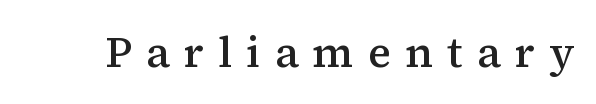
{"serif": "yes", "italic": "no", "bold": "semi", "weight": "semibold", "width": "normal", "stroke_contrast": "medium", "x_height": "medium", "monospaced": "no", "underline": "no", "letter_spacing": "wide", "letter_spacing_em": 0.33, "glyph_px": 43}
